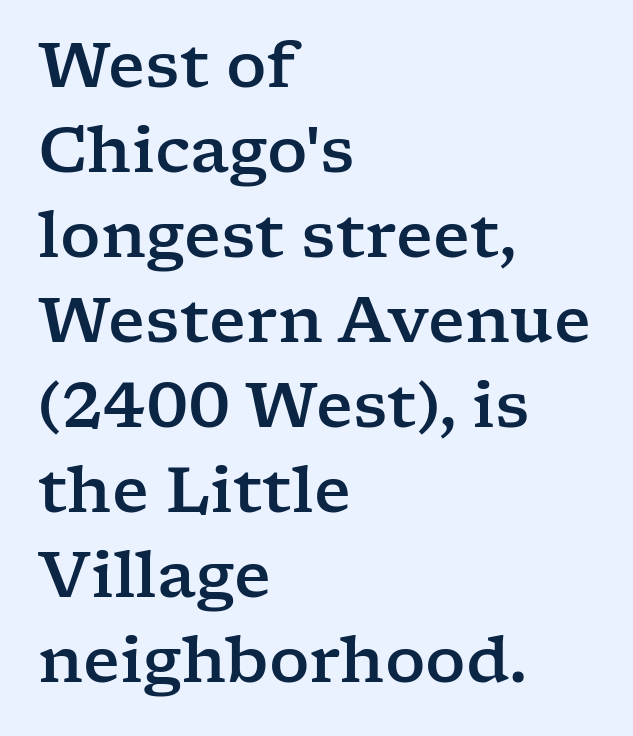
{"serif": "yes", "italic": "no", "width": "wide", "stroke_contrast": "low", "x_height": "medium", "monospaced": "no", "underline": "no", "align": "left", "line_spacing": "normal", "line_spacing_ratio": 1.35, "letter_spacing": "normal", "letter_spacing_em": 0.0, "glyph_px": 63}
